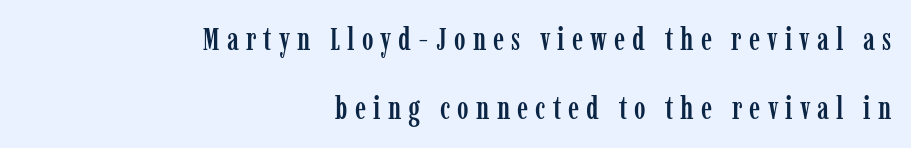
{"serif": "yes", "italic": "no", "width": "condensed", "stroke_contrast": "low", "x_height": "medium", "monospaced": "no", "underline": "no", "align": "right", "line_spacing": "loose", "line_spacing_ratio": 2.23, "letter_spacing": "wide", "letter_spacing_em": 0.23, "glyph_px": 31}
